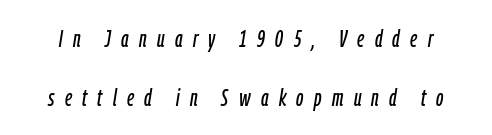
Notice how the stems are inclined rather than vertical — that's the hallmark of italics. Clear beneath every line of the passage. The type is letterspaced generously, with wide tracking. Compared with typical paragraphs, the rows here are farther apart.
